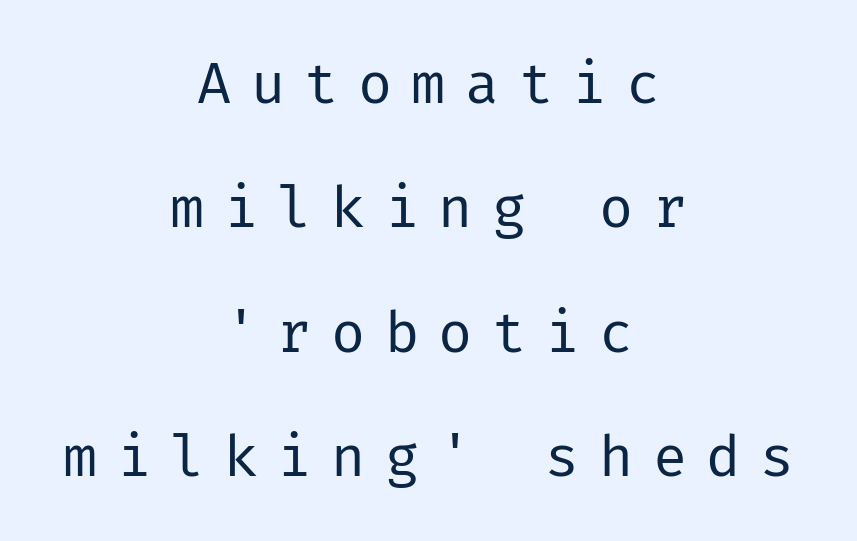
Q: Is the text bold? A: No.
Q: Is the text italic (slanted)? A: No, it is upright.
Q: Is the typeface a serif or a sans-serif typeface? A: Sans-serif.
Q: Is the text underlined? A: No.
Q: How is the paragraph aligned? A: Centered.
Q: Is the spacing between letters normal or unusually wide? A: Unusually wide.
Q: Is the spacing between lines tight, normal or loose? A: Loose.
Q: Width (condensed, normal, or wide)? A: Normal.
Q: Stroke contrast? A: Low.
Q: x-height? A: Medium.
